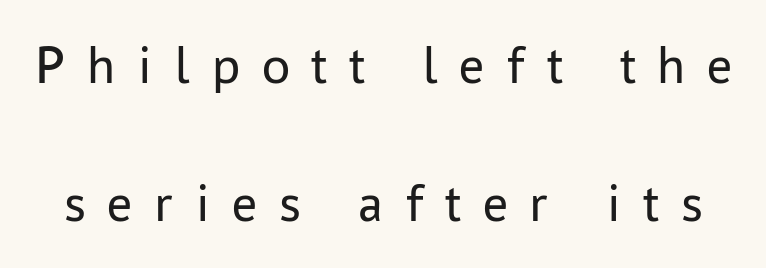
Q: Is the text bold? A: No.
Q: Is the text italic (slanted)? A: No, it is upright.
Q: Is the typeface a serif or a sans-serif typeface? A: Sans-serif.
Q: Is the text underlined? A: No.
Q: Is the spacing between letters normal or unusually wide? A: Unusually wide.
Q: Is the spacing between lines tight, normal or loose? A: Loose.
Q: Width (condensed, normal, or wide)? A: Normal.
Q: Stroke contrast? A: Low.
Q: x-height? A: Medium.
Q: Monospaced? A: No.
